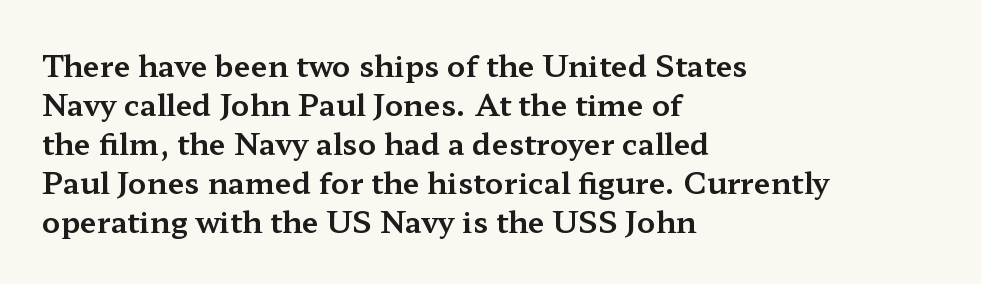
The image shows 30 px wide serif type, upright; set left-aligned, normal line spacing (1.3x), normal letter spacing, not underlined; medium stroke contrast and a medium x-height.
